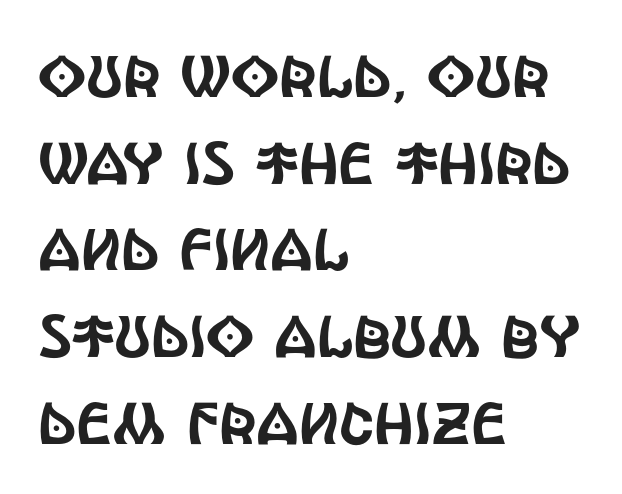
If you drew a line through each stem, it would be perfectly vertical. Each new line begins a customary step beneath the previous one. Examine the stroke ends and you'll find no serifs. Proportional: the letters do not fall into vertical columns. Reading down the block, your eye returns to a fixed left position each line.
